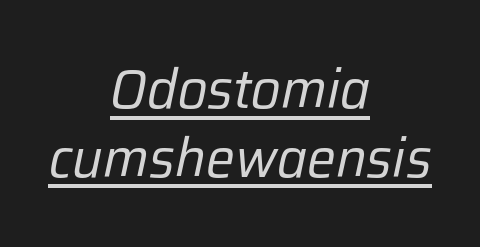
Inter-character spacing is left at the font's built-in metrics. A typesetter would call this proportional, since set widths differ per character. Honestly, the underline is the first thing you notice here. Every character sits at an angle, as italics do. In terms of leading, this rendering sits right in the middle.
